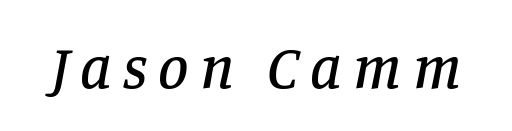
Q: Is the text italic (slanted)? A: Yes, it leans right by about 11 degrees.
Q: Is the typeface a serif or a sans-serif typeface? A: Serif.
Q: Is the text underlined? A: No.
Q: Width (condensed, normal, or wide)? A: Normal.
Q: Stroke contrast? A: Low.
Q: x-height? A: Large.
Q: Monospaced? A: No.
